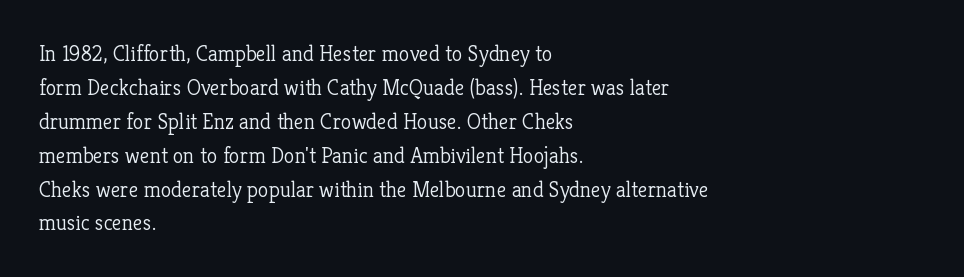
Q: Is the text bold? A: No.
Q: Is the text italic (slanted)? A: No, it is upright.
Q: Is the text underlined? A: No.
Q: How is the paragraph aligned? A: Left-aligned.
Q: Is the spacing between letters normal or unusually wide? A: Normal.
Q: Is the spacing between lines tight, normal or loose? A: Normal.
